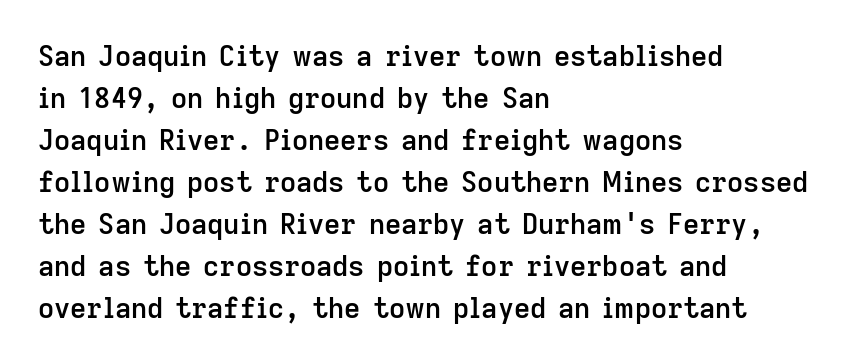
{"serif": "no", "italic": "no", "bold": "semi", "weight": "semibold", "width": "normal", "stroke_contrast": "low", "x_height": "medium", "monospaced": "no", "underline": "no", "align": "left", "line_spacing": "normal", "line_spacing_ratio": 1.5, "letter_spacing": "normal", "letter_spacing_em": 0.0, "glyph_px": 28}
